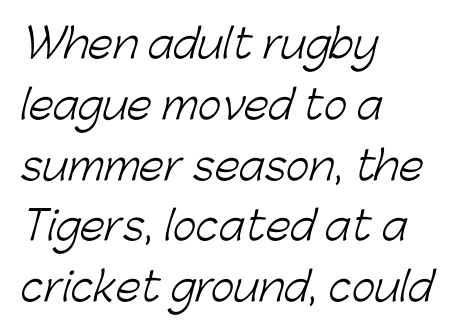
{"serif": "no", "bold": "no", "weight": "light", "width": "normal", "stroke_contrast": "low", "x_height": "medium", "monospaced": "no", "underline": "no", "align": "left", "line_spacing": "normal", "line_spacing_ratio": 1.52, "letter_spacing": "normal", "letter_spacing_em": 0.0, "glyph_px": 40}
